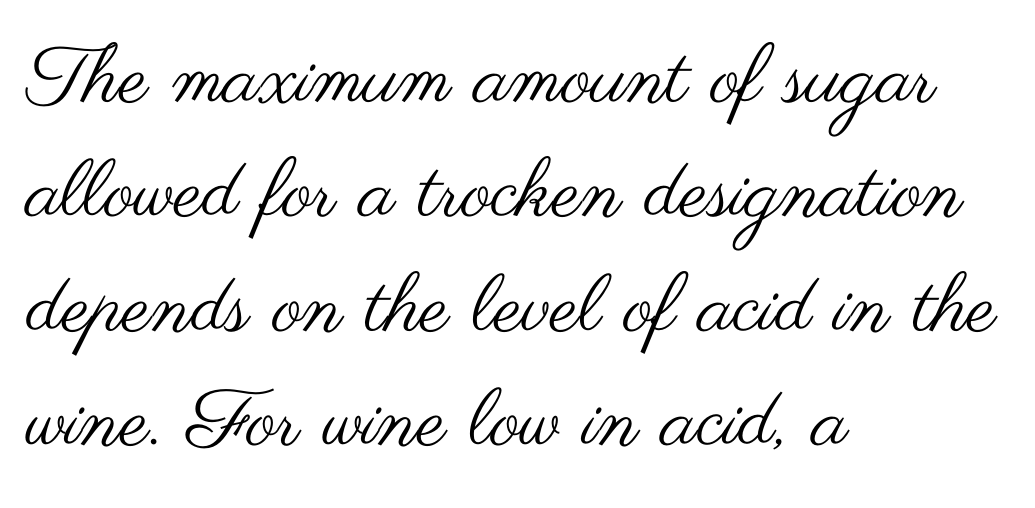
This rendering employs a face without finishing strokes, i.e., a sans-serif. Weight: regular or lighter. The tracking reads as untouched default to a designer's eye.
